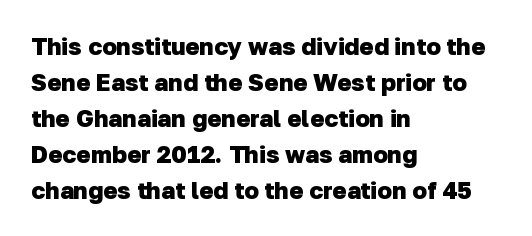
The image shows 24 px bold type; set left-aligned, normal line spacing (1.5x), normal letter spacing, not underlined.
